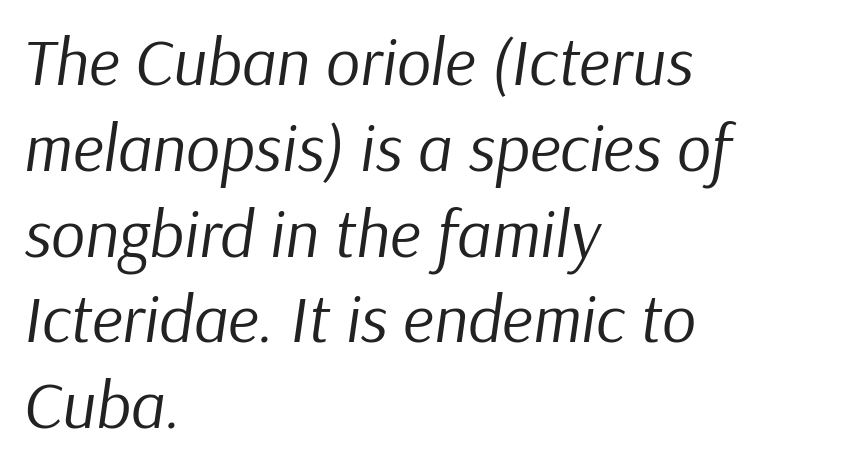
{"italic": "yes", "lean": "right", "slant_degrees": 9, "bold": "no", "weight": "regular", "width": "normal", "stroke_contrast": "low", "x_height": "medium", "monospaced": "no", "underline": "no", "align": "left", "line_spacing": "normal", "line_spacing_ratio": 1.28, "letter_spacing": "normal", "letter_spacing_em": 0.0, "glyph_px": 67}
